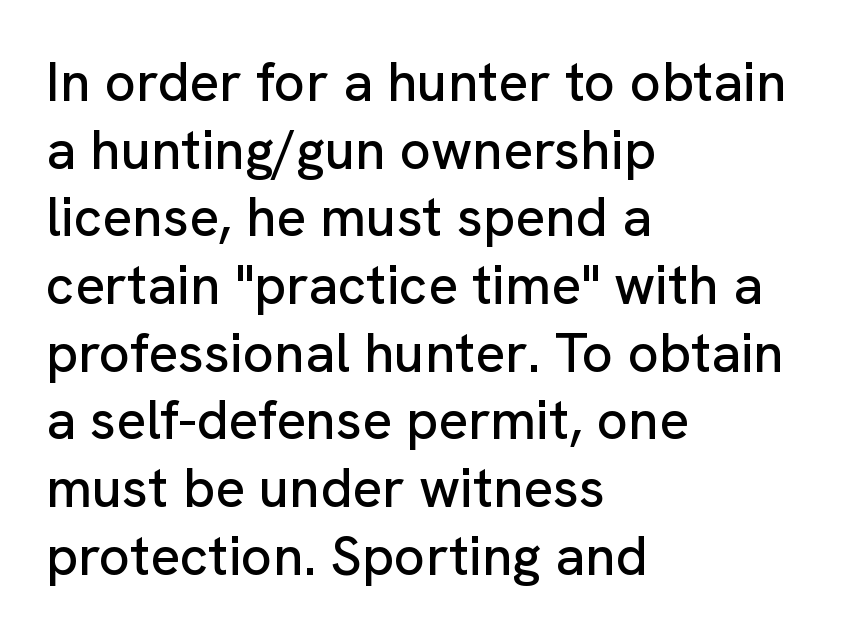
Q: Is the text italic (slanted)? A: No, it is upright.
Q: Is the typeface a serif or a sans-serif typeface? A: Sans-serif.
Q: Is the text underlined? A: No.
Q: How is the paragraph aligned? A: Left-aligned.
Q: Is the spacing between letters normal or unusually wide? A: Normal.
Q: Width (condensed, normal, or wide)? A: Normal.
Q: Stroke contrast? A: Low.
Q: x-height? A: Medium.
Q: Monospaced? A: No.
